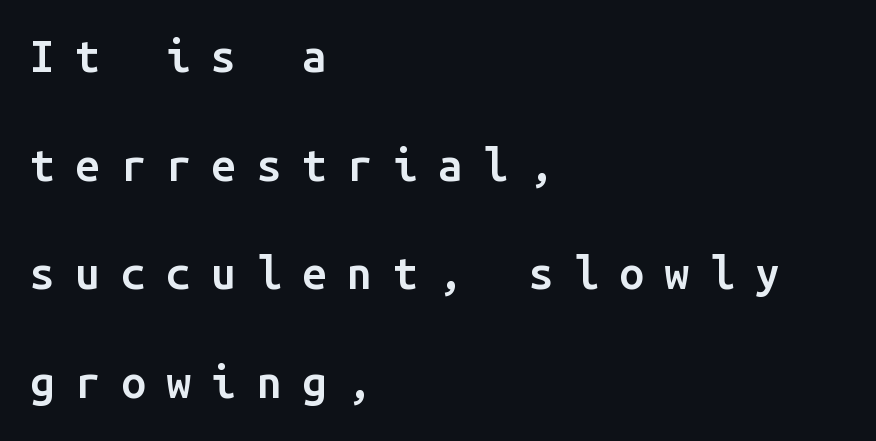
{"serif": "no", "italic": "no", "bold": "semi", "weight": "semibold", "width": "normal", "stroke_contrast": "low", "x_height": "medium", "monospaced": "yes", "underline": "no", "align": "left", "line_spacing": "loose", "line_spacing_ratio": 2.47, "letter_spacing": "wide", "letter_spacing_em": 0.47, "glyph_px": 44}
